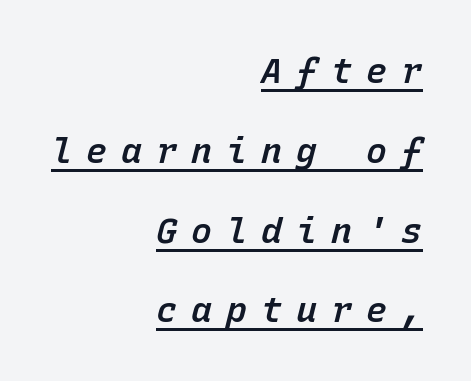
{"italic": "yes", "lean": "right", "slant_degrees": 15, "bold": "semi", "weight": "semibold", "width": "normal", "stroke_contrast": "low", "x_height": "medium", "monospaced": "yes", "underline": "yes", "align": "right", "line_spacing": "loose", "line_spacing_ratio": 2.28, "letter_spacing": "wide", "letter_spacing_em": 0.4, "glyph_px": 35}
